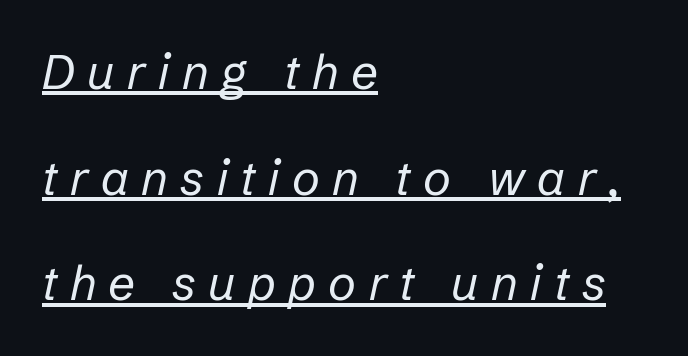
{"italic": "yes", "lean": "right", "slant_degrees": 12, "bold": "no", "weight": "regular", "width": "normal", "stroke_contrast": "low", "x_height": "medium", "monospaced": "no", "underline": "yes", "align": "left", "line_spacing": "loose", "line_spacing_ratio": 2.2, "letter_spacing": "wide", "letter_spacing_em": 0.26, "glyph_px": 48}
